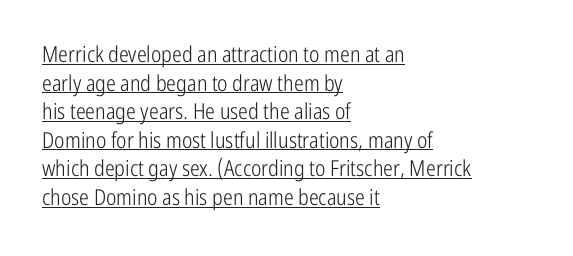
The image shows 22 px text type, upright; set left-aligned, normal line spacing (1.3x), normal letter spacing, underlined.
